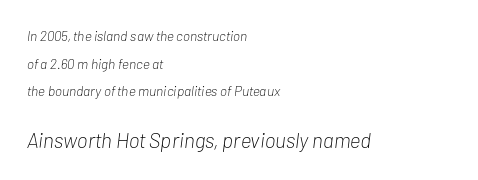
Line starts are locked; line ends wander. Small over large — that's the arrangement of the two blocks here. The specimen omits any rule beneath the text block's lines. The rendering applies a slant to the glyphs. The passage shown has conventional tracking throughout.
